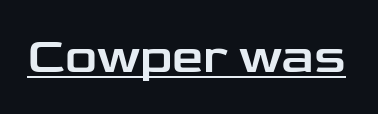
Q: Is the text italic (slanted)? A: No, it is upright.
Q: Is the typeface a serif or a sans-serif typeface? A: Sans-serif.
Q: Is the text underlined? A: Yes.
Q: Is the spacing between letters normal or unusually wide? A: Normal.
Q: Width (condensed, normal, or wide)? A: Wide.
Q: Stroke contrast? A: Low.
Q: x-height? A: Medium.
Q: Monospaced? A: No.
